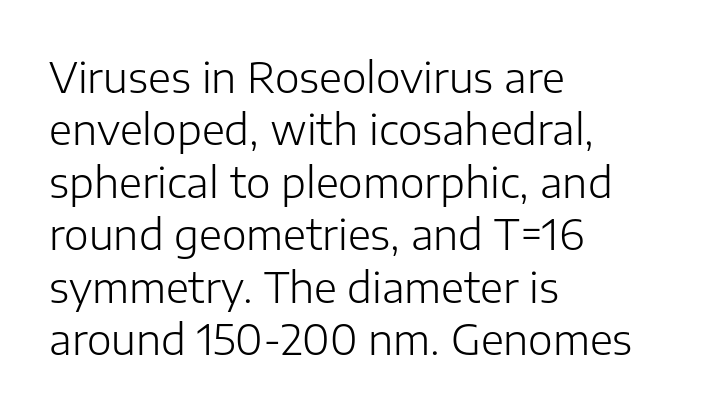
The image shows 42 px light sans-serif type, upright; set left-aligned, normal line spacing (1.25x), normal letter spacing, not underlined; low stroke contrast and a medium x-height.
